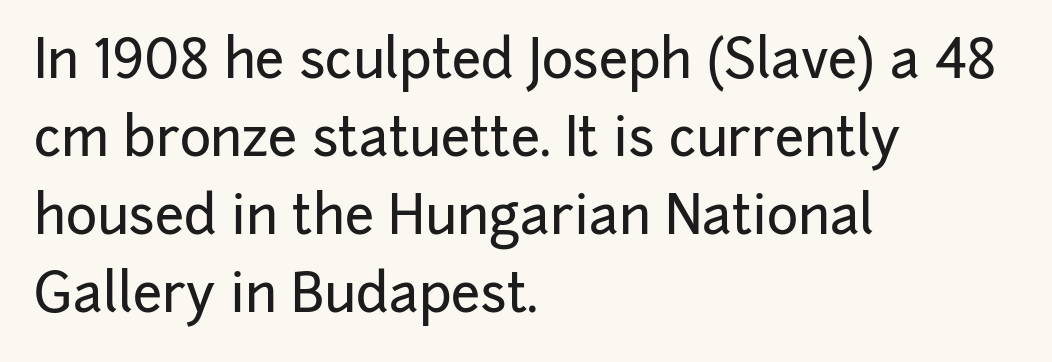
{"serif": "no", "italic": "no", "width": "normal", "stroke_contrast": "low", "x_height": "medium", "monospaced": "no", "underline": "no", "align": "left", "line_spacing": "normal", "line_spacing_ratio": 1.47, "letter_spacing": "normal", "letter_spacing_em": 0.0, "glyph_px": 53}
